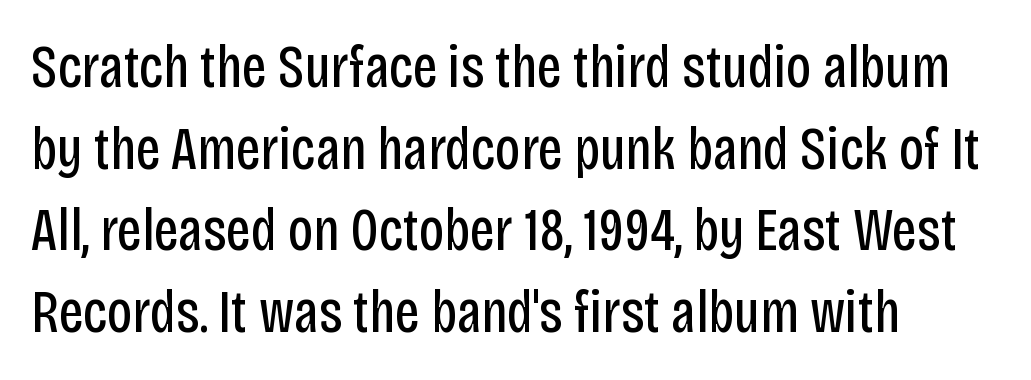
The image shows 60 px regular-weight, condensed sans-serif type, upright; set left-aligned, normal line spacing (1.36x), normal letter spacing, not underlined; low stroke contrast and a large x-height.
